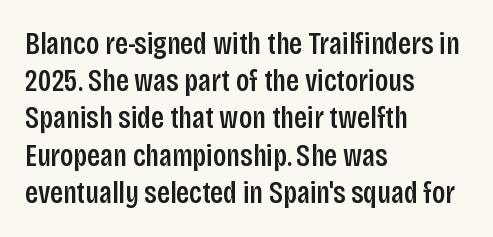
When letters stand straight like this, we call the style roman or upright. The type family on display is of the sans-serif kind. Between one letter and the next there's only the usual sliver of space. Each letter keeps its own natural width here, so spacing adapts to shape. Each line starts at the same left margin while the right side varies. Check under the words: just untouched page.
